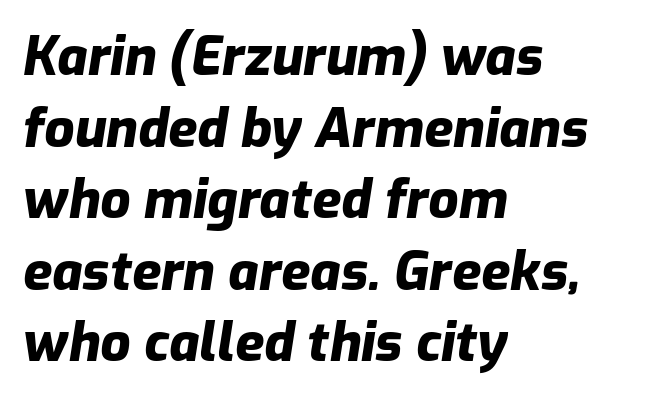
The image shows 53 px heavy type, italic (leaning right); set left-aligned, normal line spacing (1.35x), normal letter spacing, not underlined; low stroke contrast and a medium x-height.
